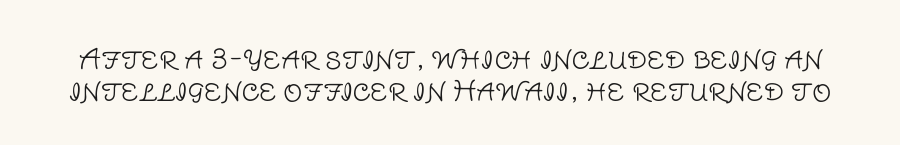
The image shows 27 px text type; set line spacing 1.19x, normal letter spacing, not underlined.
